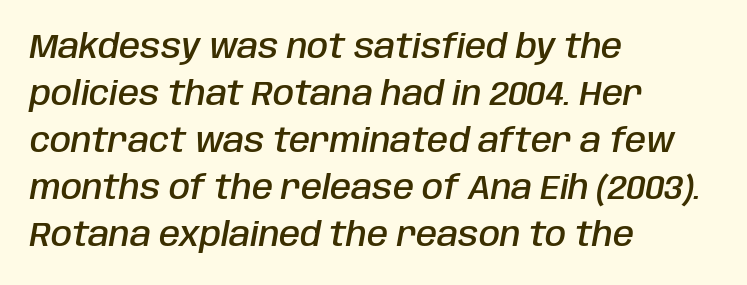
{"italic": "yes", "lean": "right", "slant_degrees": 10, "bold": "semi", "weight": "semibold", "width": "condensed", "stroke_contrast": "low", "x_height": "large", "monospaced": "no", "underline": "no", "align": "left", "line_spacing": "normal", "line_spacing_ratio": 1.38, "letter_spacing": "normal", "letter_spacing_em": 0.0, "glyph_px": 34}
